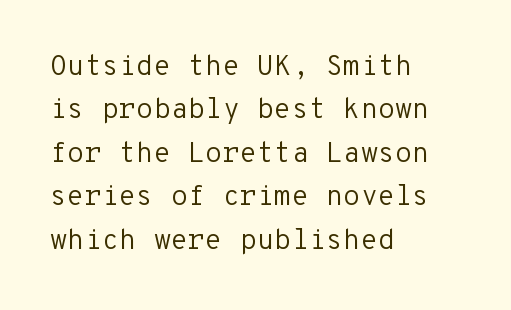
{"serif": "no", "italic": "no", "bold": "no", "weight": "regular", "width": "normal", "stroke_contrast": "low", "x_height": "medium", "monospaced": "yes", "underline": "no", "align": "left", "line_spacing": "normal", "line_spacing_ratio": 1.55, "letter_spacing": "normal", "letter_spacing_em": 0.0, "glyph_px": 28}
